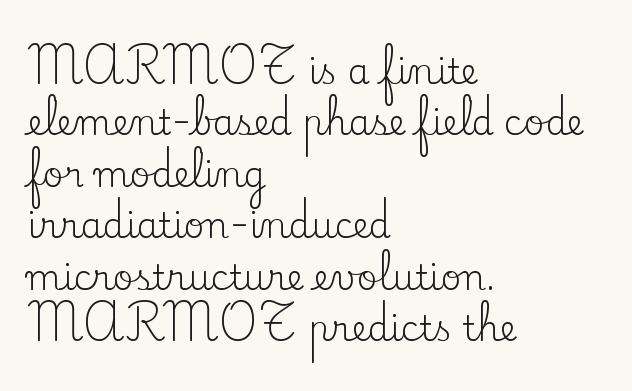
{"italic": "no", "bold": "no", "weight": "regular", "width": "normal", "stroke_contrast": "low", "x_height": "small", "monospaced": "no", "underline": "no", "align": "left", "line_spacing": "normal", "line_spacing_ratio": 1.47, "letter_spacing": "normal", "letter_spacing_em": 0.0, "glyph_px": 35}
